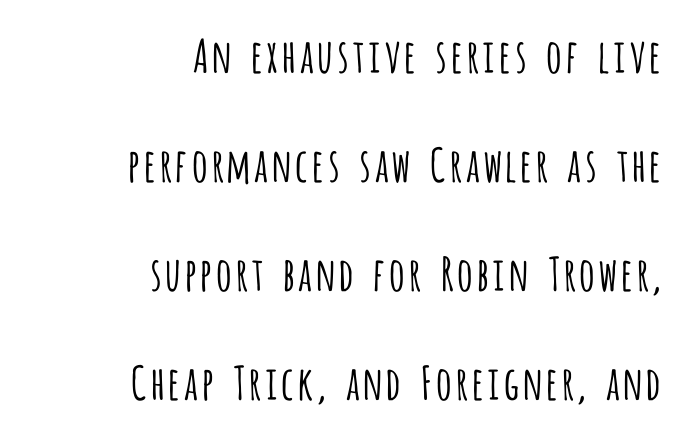
The image shows 46 px light, condensed sans-serif type, upright; set right-aligned, loose line spacing (2.37x), normal letter spacing, not underlined; low stroke contrast and a large x-height.
